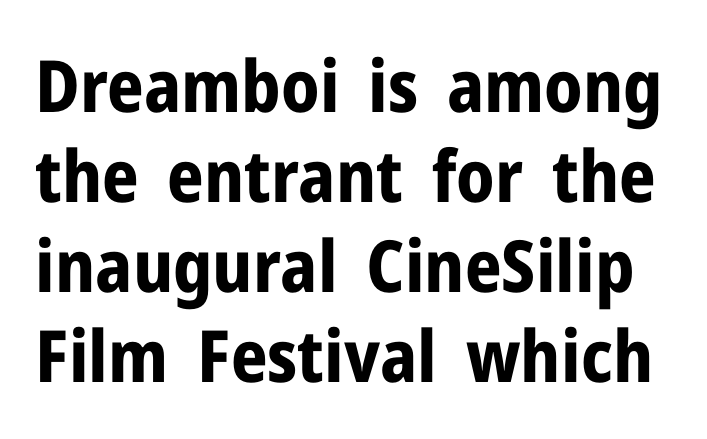
The rendering uses natural spacing where letterforms have individual widths. The font family rendered here belongs to the sans-serif group. Each word holds together tightly as a unit, with standard inter-letter gaps. Italic: no, the glyphs are upright roman. The passage shown is emphatically bold.
